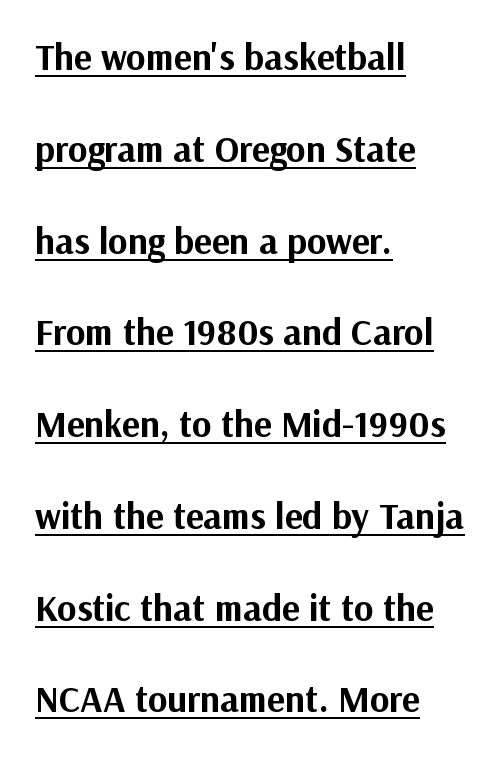
Glance below the letters and you will spot a drawn line. Are there feet on the stems? There aren't — it's a sans. Here the designer chose a conventional face with non-uniform glyph widths. Ascenders rise straight up at ninety degrees. Honestly, the rows look like they've been pulled way apart. Heavy-handed strokes throughout: this text is bold.
